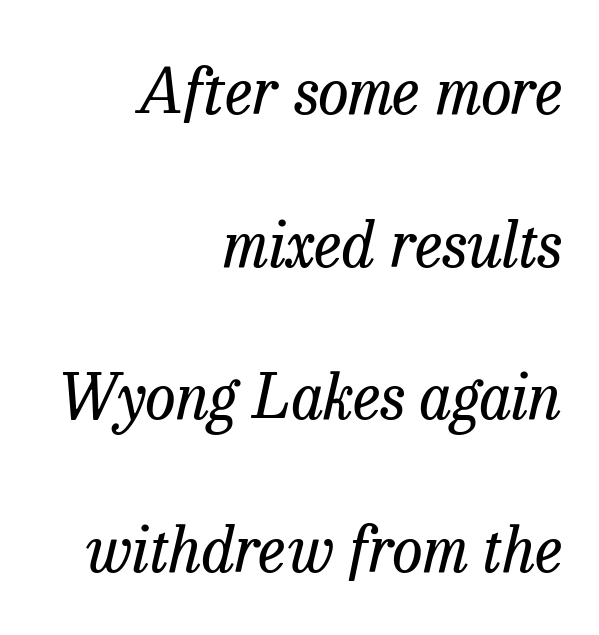
{"serif": "yes", "italic": "yes", "lean": "right", "slant_degrees": 13, "bold": "no", "weight": "regular", "width": "normal", "stroke_contrast": "low", "x_height": "medium", "monospaced": "no", "underline": "no", "align": "right", "line_spacing": "loose", "line_spacing_ratio": 2.46, "letter_spacing": "normal", "letter_spacing_em": 0.0, "glyph_px": 62}
